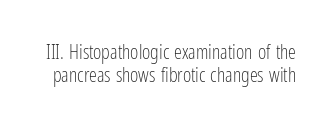
Q: Is the text bold? A: No.
Q: Is the text italic (slanted)? A: No, it is upright.
Q: Is the text underlined? A: No.
Q: Is the spacing between letters normal or unusually wide? A: Normal.
Q: Is the spacing between lines tight, normal or loose? A: Tight.
